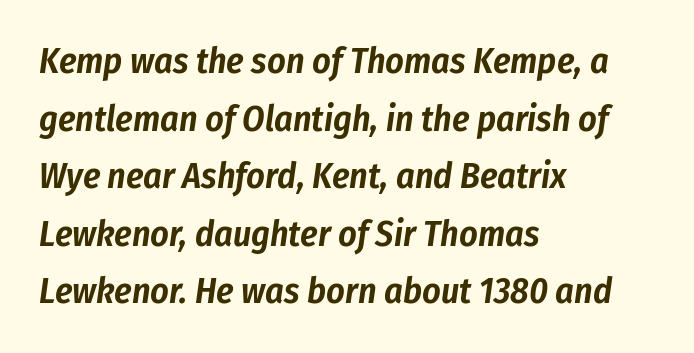
Q: Is the text italic (slanted)? A: Yes, it leans right by about 8 degrees.
Q: Is the text underlined? A: No.
Q: How is the paragraph aligned? A: Left-aligned.
Q: Is the spacing between letters normal or unusually wide? A: Normal.
Q: Is the spacing between lines tight, normal or loose? A: Normal.
Q: Width (condensed, normal, or wide)? A: Condensed.
Q: Stroke contrast? A: Low.
Q: x-height? A: Medium.
Q: Monospaced? A: No.
